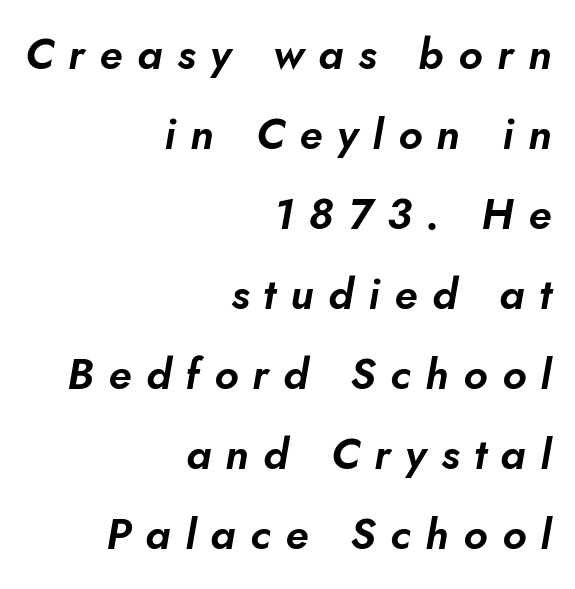
The image shows 43 px text type, italic (leaning right); set right-aligned, line spacing 1.86x, unusually wide letter spacing (+0.34 em), not underlined; low stroke contrast and a small x-height.
